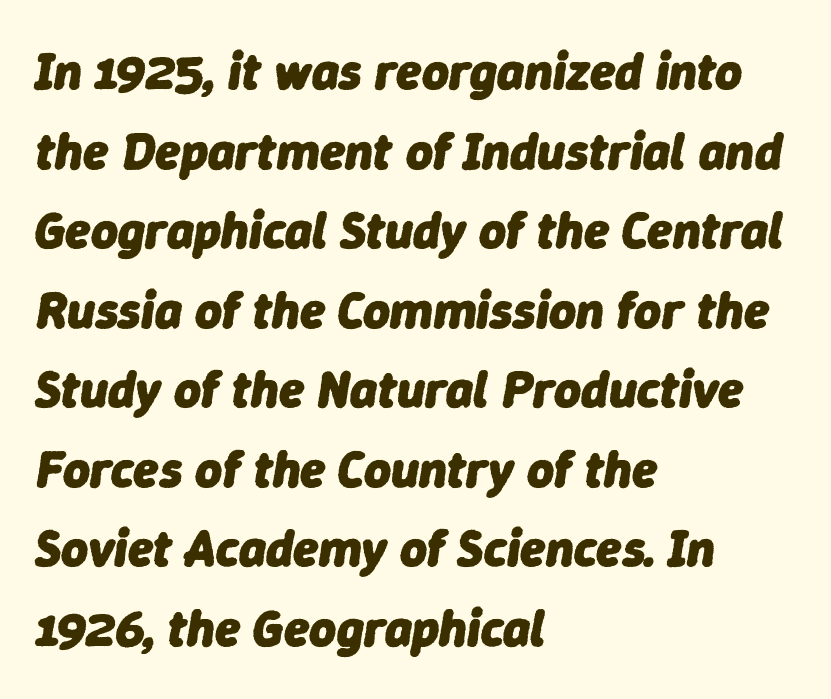
{"italic": "yes", "lean": "right", "slant_degrees": 9, "bold": "yes", "weight": "heavy", "width": "normal", "stroke_contrast": "low", "x_height": "medium", "monospaced": "no", "underline": "no", "align": "left", "line_spacing": "normal", "line_spacing_ratio": 1.53, "letter_spacing": "normal", "letter_spacing_em": 0.0, "glyph_px": 52}
